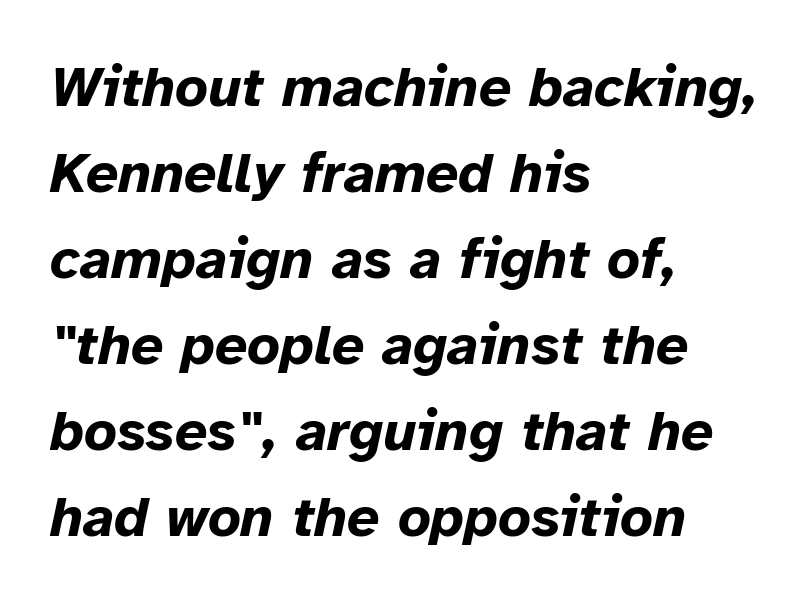
The image shows 57 px bold type, italic (leaning right); set left-aligned, normal line spacing (1.51x), normal letter spacing, not underlined; low stroke contrast and a medium x-height.
